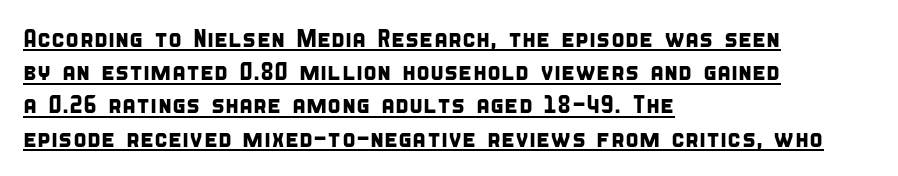
{"underline": "yes", "align": "left", "line_spacing": "normal", "line_spacing_ratio": 1.33, "letter_spacing": "normal", "letter_spacing_em": 0.0, "glyph_px": 25}
